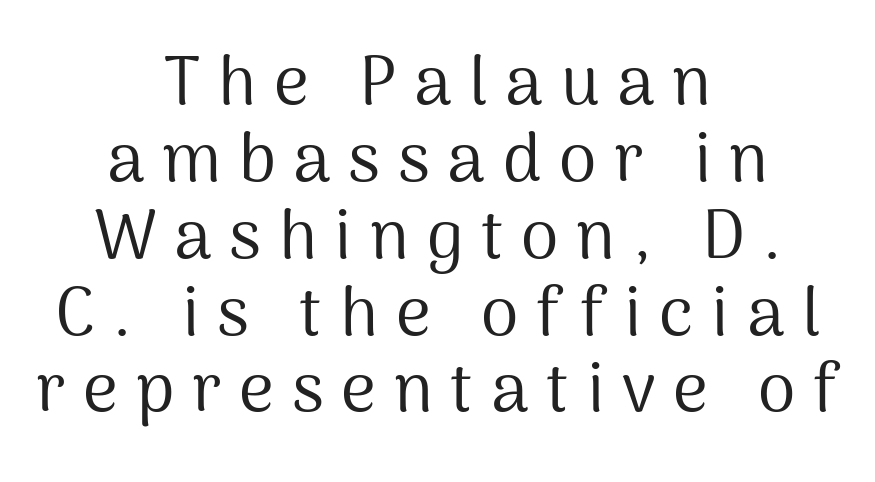
The strokes carry an ordinary text weight at most. Observe the absence of serifs on each vertical stroke in this sample. Horizontally, the lines are justified to the midpoint only. The specimen reads as upright at a glance.
